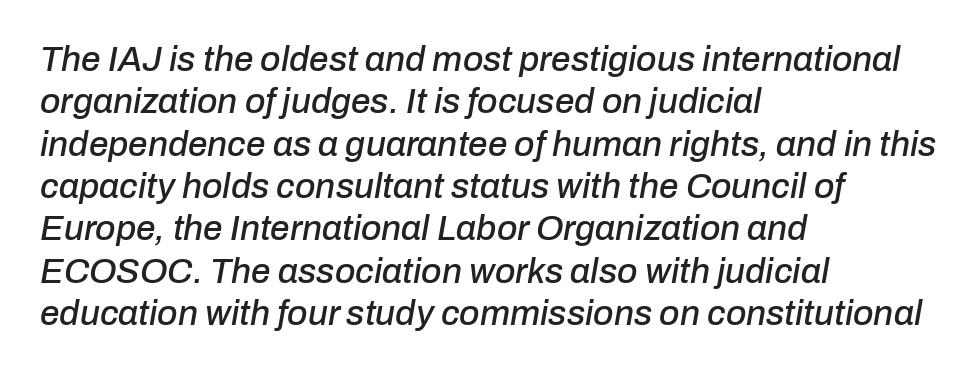
The image shows 35 px text type, italic (leaning right); set left-aligned, line spacing 1.21x, normal letter spacing, not underlined; low stroke contrast and a medium x-height.
